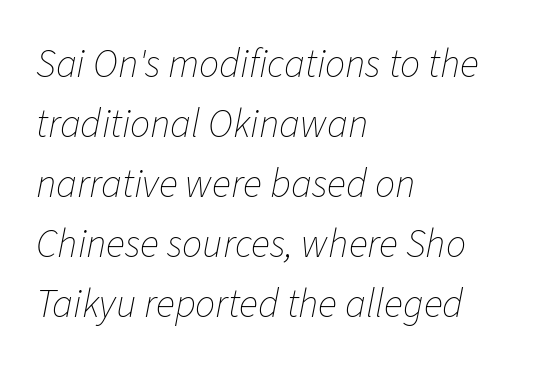
{"italic": "yes", "lean": "right", "slant_degrees": 11, "bold": "no", "weight": "thin", "width": "normal", "stroke_contrast": "low", "x_height": "medium", "monospaced": "no", "underline": "no", "align": "left", "line_spacing": "normal", "line_spacing_ratio": 1.5, "letter_spacing": "normal", "letter_spacing_em": 0.0, "glyph_px": 40}
